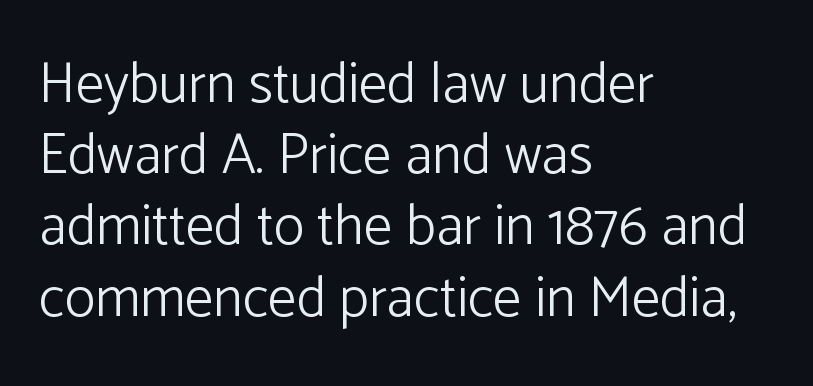
The rendering keeps characters at their native spacing. The letterforms sit at book weight or below. Varying glyph widths throughout — classic text-font behaviour. The string is rendered with underlining switched off. Every character sits straight up, as roman type does.
